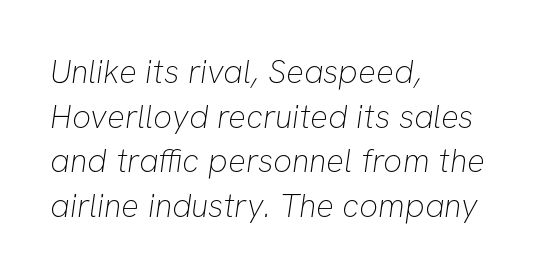
Students, observe: this is what conventionally led text looks like. Do the characters align in a grid? No, the font is proportional. These lines are set flush left with a ragged right edge. No letter is thick-stroked: the sample isn't bold. The passage shown is not underscored anywhere. These lines keep a tight, regular rhythm from letter to letter.
